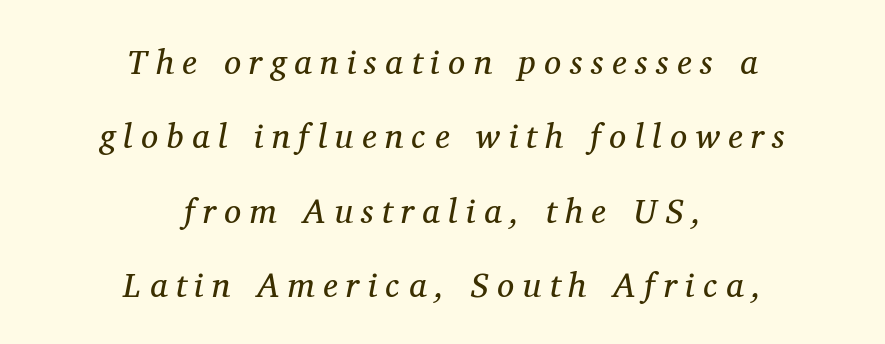
What stands out about the letter spacing? Its width — letters are far apart. Clear beneath every line of the passage. Think of a printed novel: that variable character pitch is what you see here. This is serif lettering, the kind often seen in printed books.
